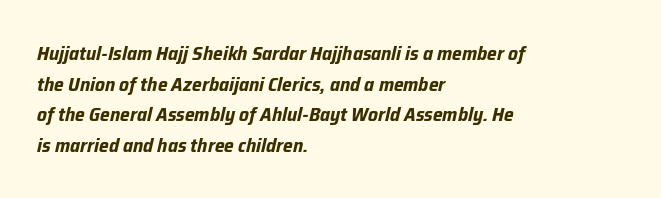
Q: Is the text bold? A: Yes.
Q: Is the text italic (slanted)? A: Yes, it leans right by about 12 degrees.
Q: Is the text underlined? A: No.
Q: How is the paragraph aligned? A: Left-aligned.
Q: Is the spacing between letters normal or unusually wide? A: Normal.
Q: Is the spacing between lines tight, normal or loose? A: Normal.
